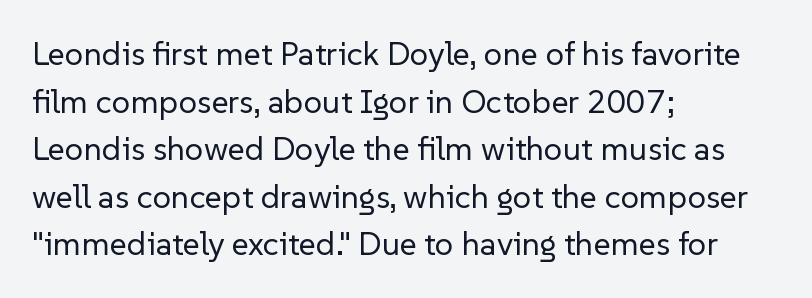
Examine the stroke ends and you'll find no serifs. You could call the tracking neutral — neither tight nor loose. Looks like regular typesetting: each glyph gets only the width it needs. The strokes carry an ordinary text weight at most. The lettering holds an erect, upright posture throughout. In terms of leading, this rendering sits right in the middle.
